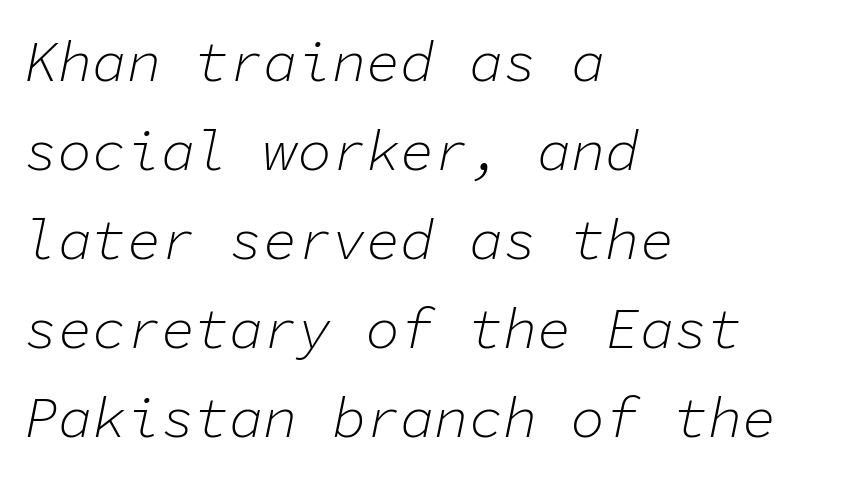
The image shows 57 px light type, italic (leaning right), monospaced; set left-aligned, normal line spacing (1.56x), normal letter spacing, not underlined; low stroke contrast and a medium x-height.
